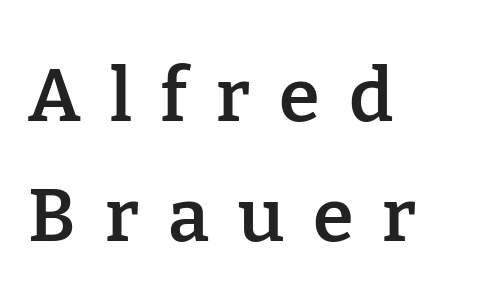
{"serif": "yes", "italic": "no", "bold": "semi", "weight": "semibold", "width": "normal", "stroke_contrast": "low", "x_height": "medium", "monospaced": "no", "underline": "no", "align": "left", "line_spacing": "normal", "line_spacing_ratio": 1.62, "letter_spacing": "wide", "letter_spacing_em": 0.39, "glyph_px": 74}
